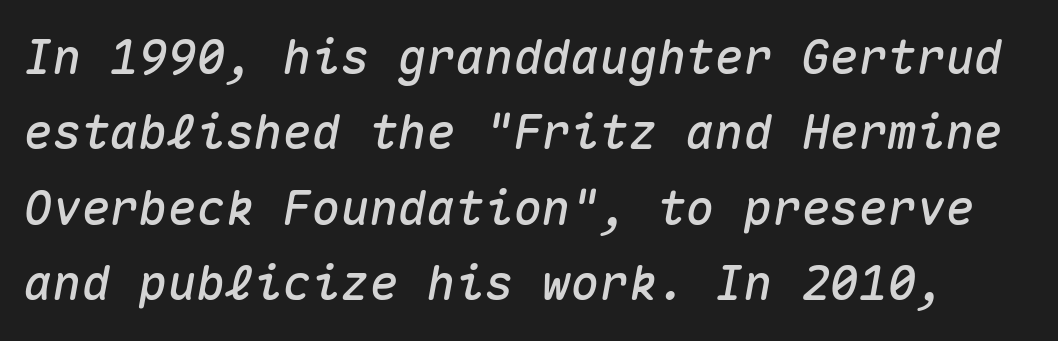
The image shows 48 px text type, italic (leaning right), monospaced; set normal line spacing (1.57x), normal letter spacing, not underlined; medium stroke contrast and a medium x-height.
